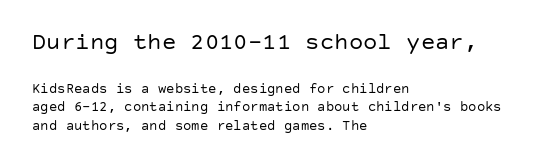
Q: Is the text bold? A: No.
Q: Is the text italic (slanted)? A: No, it is upright.
Q: Is the text underlined? A: No.
Q: How is the paragraph aligned? A: Left-aligned.
Q: Is the spacing between letters normal or unusually wide? A: Normal.
Q: Is the spacing between lines tight, normal or loose? A: Normal.
Q: Which block of text is set in a larger size, the first (top) or the second (bottom)? A: The first (top) one.
